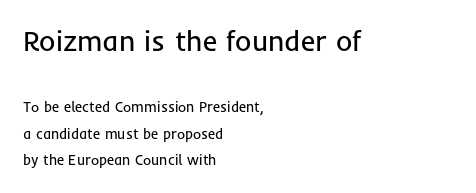
{"serif": "no", "italic": "no", "bold": "no", "weight": "regular", "width": "normal", "stroke_contrast": "low", "x_height": "medium", "monospaced": "no", "underline": "no", "align": "left", "line_spacing_ratio": 1.89, "letter_spacing": "normal", "letter_spacing_em": 0.0, "larger_block": "first", "size_ratio": 2.0, "glyph_px": 28}
